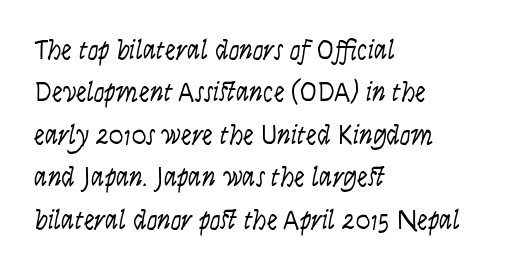
Q: Is the text bold? A: No.
Q: Is the text italic (slanted)? A: Yes.
Q: Is the text underlined? A: No.
Q: How is the paragraph aligned? A: Left-aligned.
Q: Is the spacing between letters normal or unusually wide? A: Normal.
Q: Is the spacing between lines tight, normal or loose? A: Normal.
